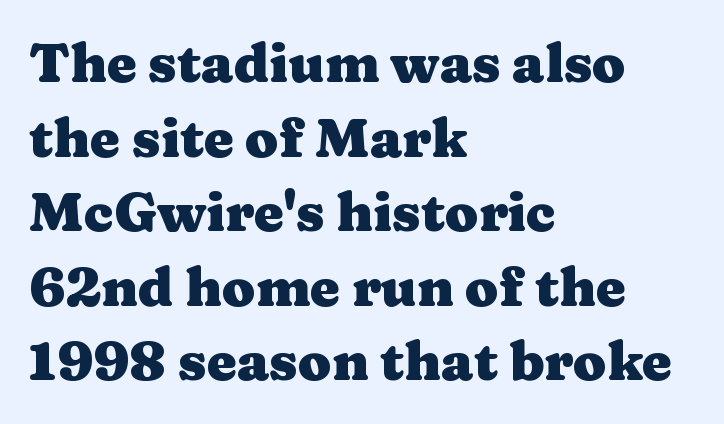
{"serif": "yes", "italic": "no", "bold": "yes", "weight": "heavy", "width": "wide", "stroke_contrast": "medium", "x_height": "medium", "monospaced": "no", "underline": "no", "align": "left", "line_spacing": "normal", "line_spacing_ratio": 1.38, "letter_spacing": "normal", "letter_spacing_em": 0.0, "glyph_px": 54}
